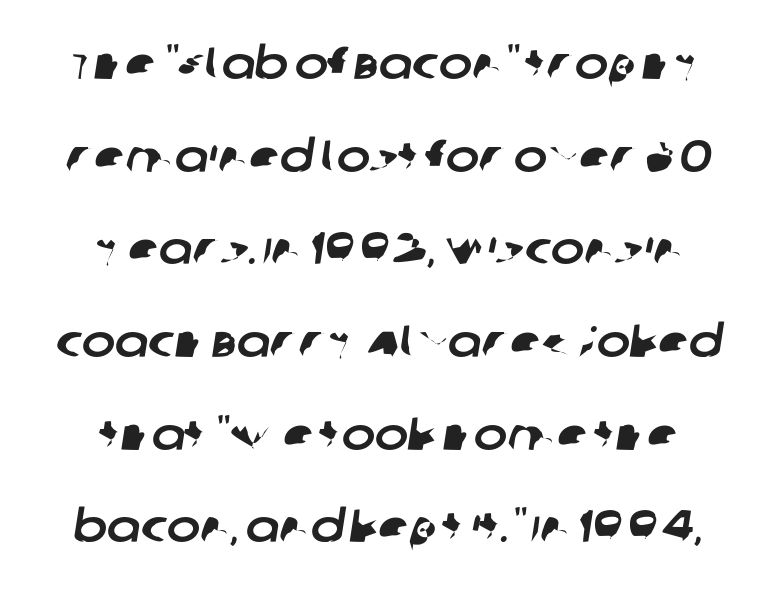
The image shows 45 px sans-serif type; set loose line spacing (2.06x), normal letter spacing, not underlined; low stroke contrast and a large x-height.
